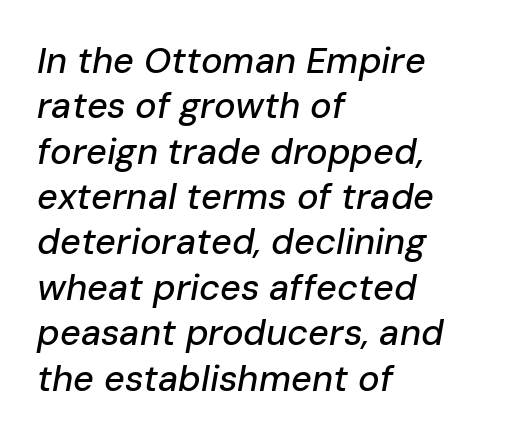
Q: Is the text italic (slanted)? A: Yes, it leans right by about 10 degrees.
Q: Is the text underlined? A: No.
Q: How is the paragraph aligned? A: Left-aligned.
Q: Is the spacing between letters normal or unusually wide? A: Normal.
Q: Is the spacing between lines tight, normal or loose? A: Normal.
Q: Width (condensed, normal, or wide)? A: Normal.
Q: Stroke contrast? A: Low.
Q: x-height? A: Medium.
Q: Monospaced? A: No.
